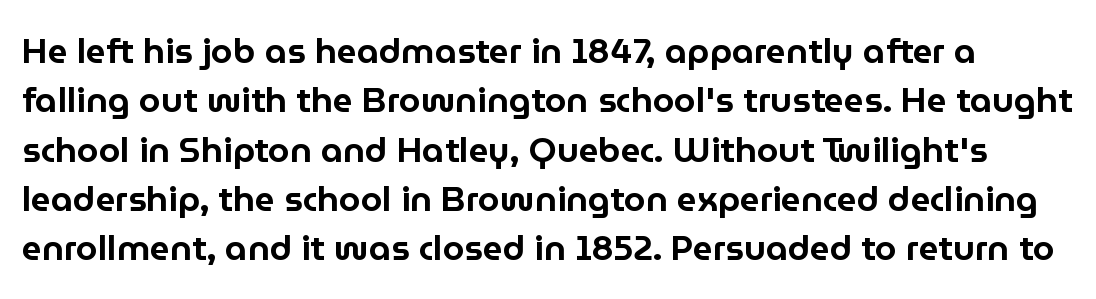
Tracking value appears to be zero — textbook default spacing. Vertical strokes here are truly vertical. In terms of leading, this rendering sits right in the middle. The font family rendered here belongs to the sans-serif group.
